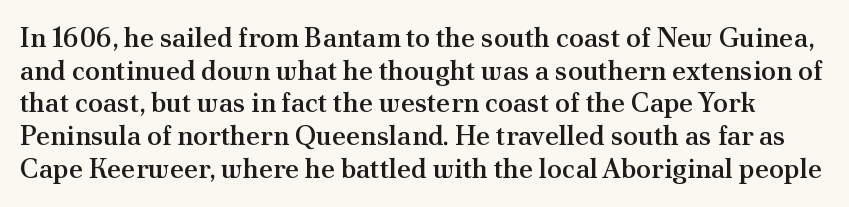
Q: Is the text bold? A: Semi-bold.
Q: Is the text italic (slanted)? A: No, it is upright.
Q: Is the text underlined? A: No.
Q: Is the spacing between letters normal or unusually wide? A: Normal.
